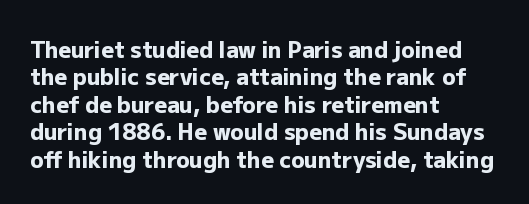
Only glyphs here, with clear space below each row. The type sits square on the baseline with zero lean. Short note: letters normally spaced. Summary of vertical rhythm: regular, with standard interline spacing. Thick stems and heavy bowls — unmistakably bold. Short and long lines alike share a common starting point at left.
